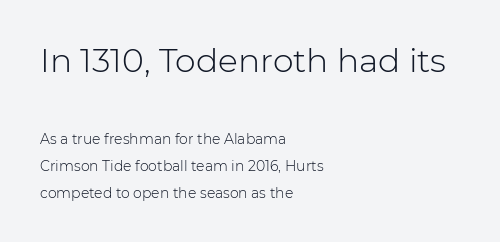
Q: Is the text bold? A: No.
Q: Is the text italic (slanted)? A: No, it is upright.
Q: Is the typeface a serif or a sans-serif typeface? A: Sans-serif.
Q: Is the text underlined? A: No.
Q: How is the paragraph aligned? A: Left-aligned.
Q: Is the spacing between letters normal or unusually wide? A: Normal.
Q: Is the spacing between lines tight, normal or loose? A: Loose.
Q: Which block of text is set in a larger size, the first (top) or the second (bottom)? A: The first (top) one.
Q: Width (condensed, normal, or wide)? A: Normal.
Q: Stroke contrast? A: Low.
Q: x-height? A: Medium.
Q: Monospaced? A: No.
